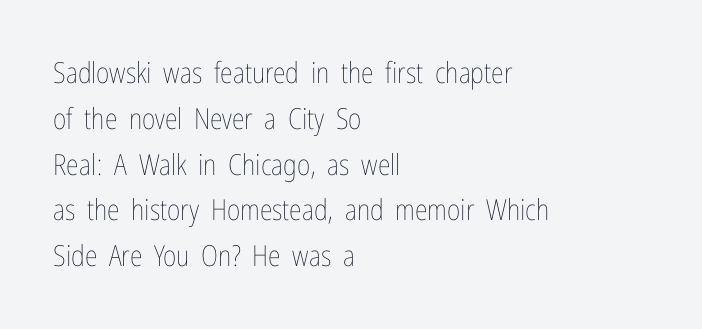
Letters have the restrained weight of plain body copy at most. The typesetter chose a ragged-right arrangement here. This rendering features lettering with no underline. You can tell it's not italic because the verticals are truly vertical.
